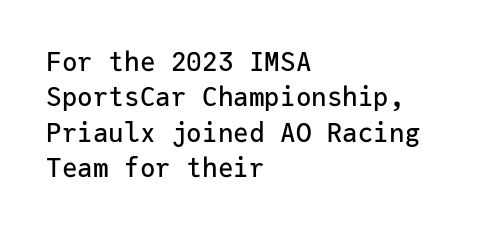
Q: Is the text italic (slanted)? A: No, it is upright.
Q: Is the text underlined? A: No.
Q: How is the paragraph aligned? A: Left-aligned.
Q: Is the spacing between letters normal or unusually wide? A: Normal.
Q: Is the spacing between lines tight, normal or loose? A: Normal.
